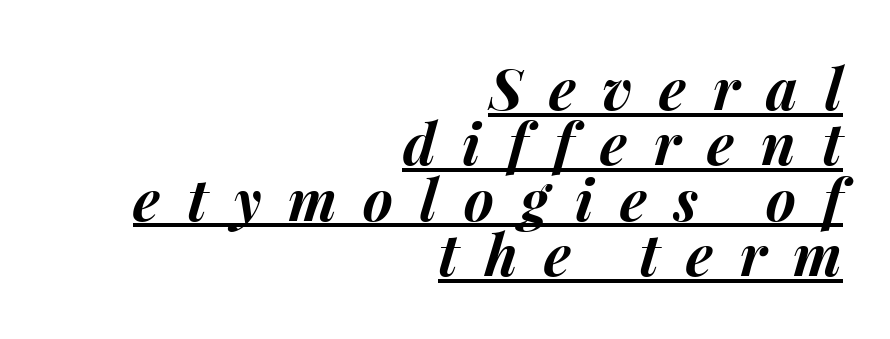
Whoever set this chose condensed vertical rhythm over breathing room. Thick stems and heavy bowls — unmistakably bold. Each letter keeps its own natural width here, so spacing adapts to shape. Students, note that the glyphs here are deliberately spaced far apart.
